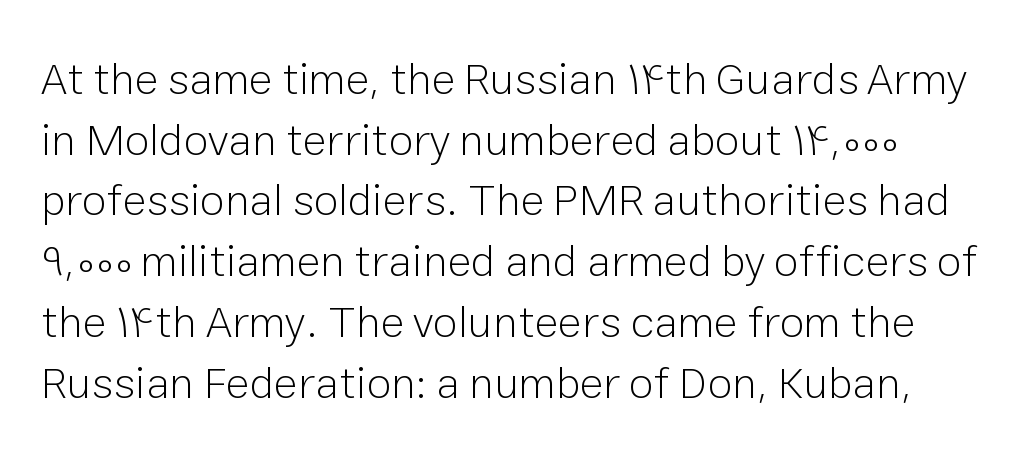
{"serif": "no", "italic": "no", "bold": "no", "weight": "light", "width": "normal", "stroke_contrast": "low", "x_height": "medium", "monospaced": "no", "underline": "no", "align": "left", "line_spacing": "normal", "line_spacing_ratio": 1.35, "letter_spacing": "normal", "letter_spacing_em": 0.0, "glyph_px": 45}
